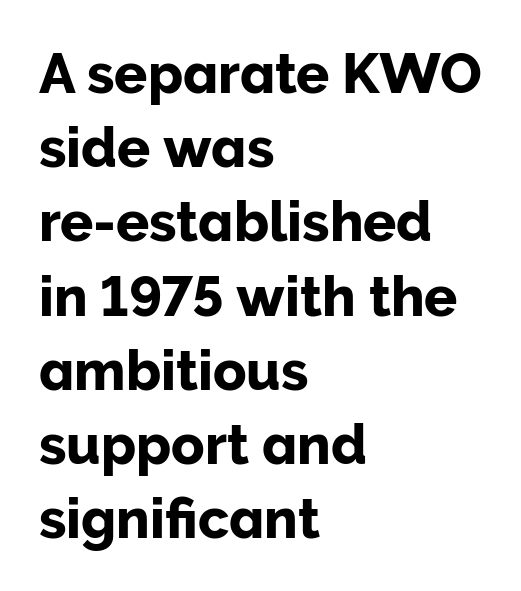
The image shows 55 px sans-serif type, upright; set left-aligned, normal line spacing (1.35x), normal letter spacing, not underlined; low stroke contrast and a medium x-height.
